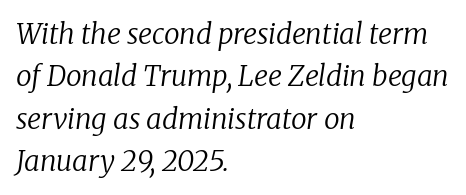
The font is comparable to plain body text, perhaps lighter. A typesetter would call this leading conventional body-copy spacing. The letters are slanted; this is an italic face. The words here are not underlined.
